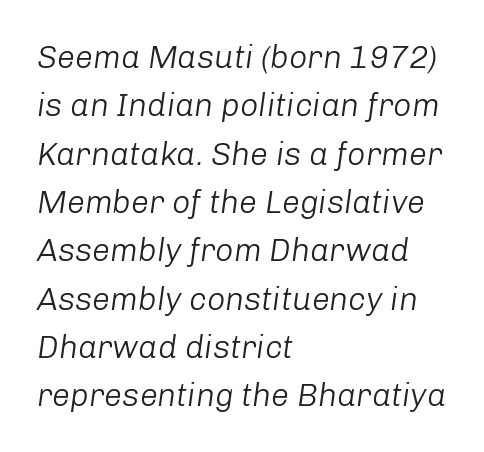
The image shows 32 px light type, italic (leaning right); set left-aligned, normal line spacing (1.51x), normal letter spacing, not underlined; low stroke contrast and a medium x-height.
